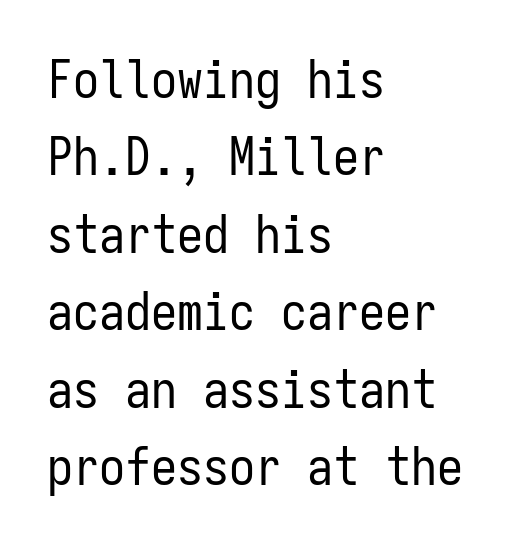
Q: Is the text bold? A: No.
Q: Is the text italic (slanted)? A: No, it is upright.
Q: Is the typeface a serif or a sans-serif typeface? A: Sans-serif.
Q: Is the text underlined? A: No.
Q: How is the paragraph aligned? A: Left-aligned.
Q: Is the spacing between letters normal or unusually wide? A: Normal.
Q: Is the spacing between lines tight, normal or loose? A: Normal.
Q: Width (condensed, normal, or wide)? A: Condensed.
Q: Stroke contrast? A: Low.
Q: x-height? A: Medium.
Q: Monospaced? A: Yes.
